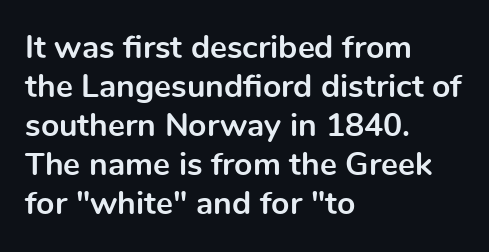
The image shows 32 px bold sans-serif type, upright; set left-aligned, line spacing 1.22x, normal letter spacing, not underlined; a medium x-height.
